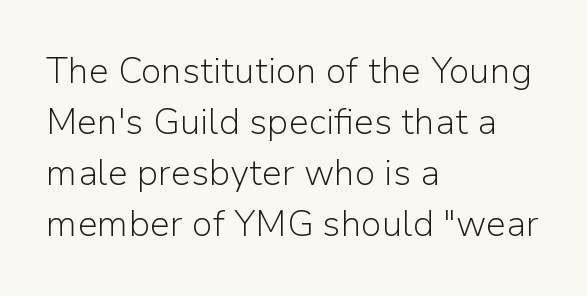
{"serif": "no", "italic": "no", "bold": "no", "weight": "light", "width": "normal", "stroke_contrast": "low", "x_height": "medium", "monospaced": "no", "underline": "no", "align": "left", "line_spacing": "normal", "line_spacing_ratio": 1.42, "letter_spacing": "normal", "letter_spacing_em": 0.0, "glyph_px": 36}
